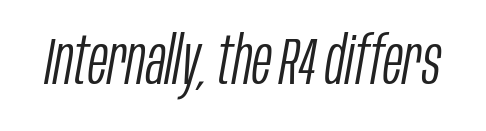
The rendering uses natural spacing where letterforms have individual widths. This rendering features lettering with no underline. Is the type slanted? Yes — the strokes lean at a clear angle. Does extra space separate the letters? No, they use regular spacing. The strokes are not fattened; the text isn't bold.
